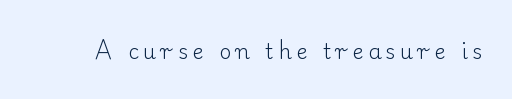
Q: Is the text bold? A: No.
Q: Is the text italic (slanted)? A: No, it is upright.
Q: Is the text underlined? A: No.
Q: Is the spacing between letters normal or unusually wide? A: Unusually wide.
